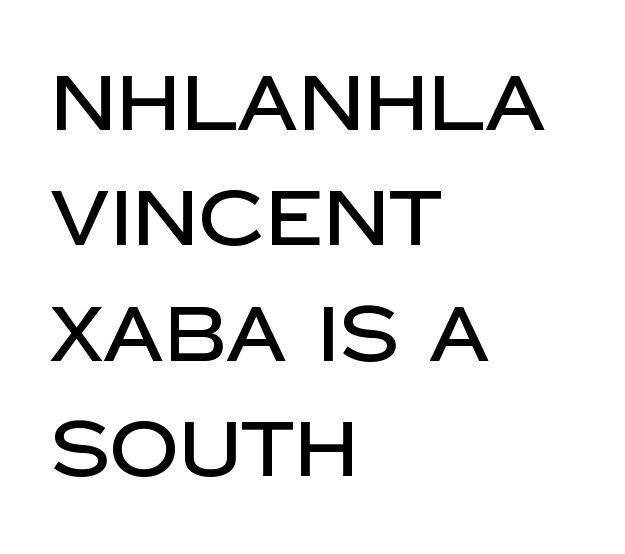
Plain, unruled lines of type. A typesetter would call this proportional, since set widths differ per character. Horizontal alignment here is leftward, the default for most running prose. Notice how the stems are strictly vertical — no italics here.
